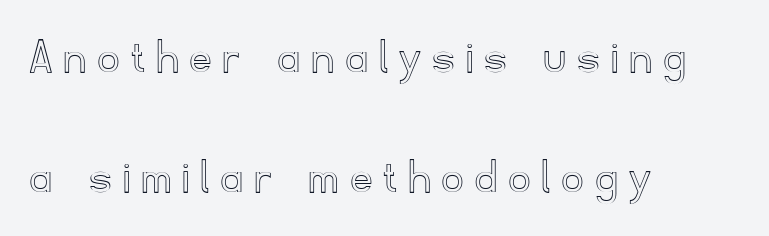
The image shows 51 px text type, upright; set left-aligned, loose line spacing (2.36x), unusually wide letter spacing (+0.25 em), not underlined; a small x-height.
